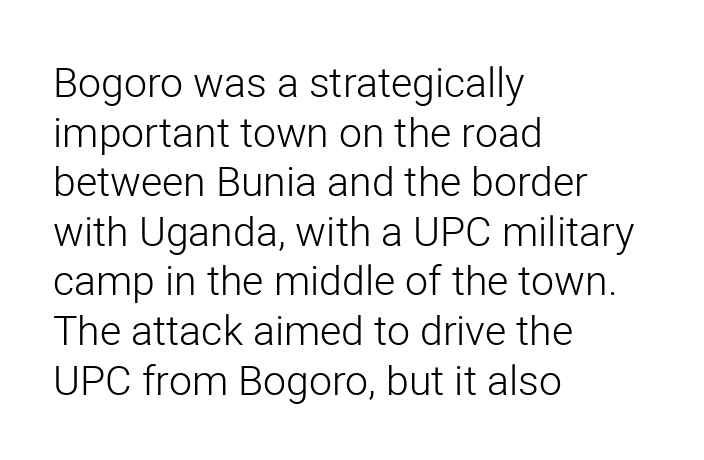
{"serif": "no", "italic": "no", "bold": "no", "weight": "light", "width": "normal", "stroke_contrast": "low", "x_height": "medium", "monospaced": "no", "underline": "no", "align": "left", "line_spacing_ratio": 1.21, "letter_spacing": "normal", "letter_spacing_em": 0.0, "glyph_px": 41}
